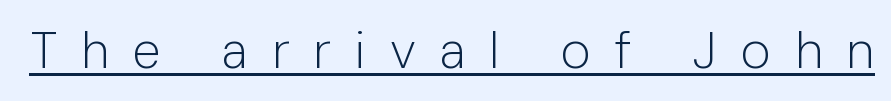
Q: Is the text bold? A: No.
Q: Is the text italic (slanted)? A: No, it is upright.
Q: Is the typeface a serif or a sans-serif typeface? A: Sans-serif.
Q: Is the text underlined? A: Yes.
Q: Is the spacing between letters normal or unusually wide? A: Unusually wide.
Q: Width (condensed, normal, or wide)? A: Normal.
Q: Stroke contrast? A: Low.
Q: x-height? A: Medium.
Q: Monospaced? A: No.
